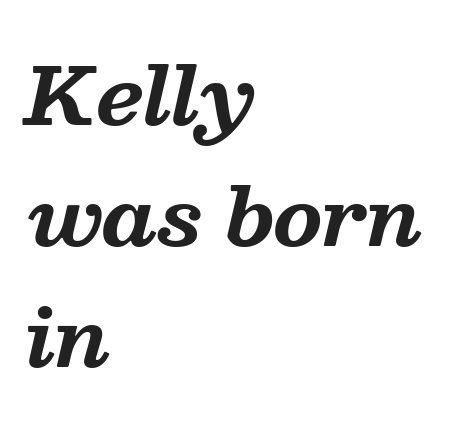
{"serif": "yes", "italic": "yes", "lean": "right", "slant_degrees": 13, "bold": "yes", "weight": "bold", "width": "normal", "stroke_contrast": "medium", "x_height": "medium", "monospaced": "no", "underline": "no", "align": "left", "line_spacing": "normal", "line_spacing_ratio": 1.53, "letter_spacing": "normal", "letter_spacing_em": 0.0, "glyph_px": 79}
